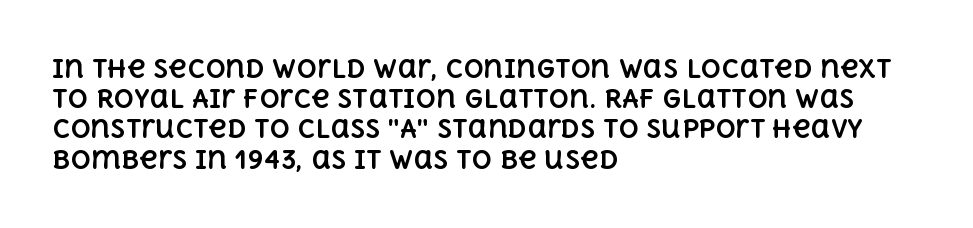
Q: Is the text bold? A: Yes.
Q: Is the text italic (slanted)? A: No, it is upright.
Q: Is the text underlined? A: No.
Q: How is the paragraph aligned? A: Left-aligned.
Q: Is the spacing between letters normal or unusually wide? A: Normal.
